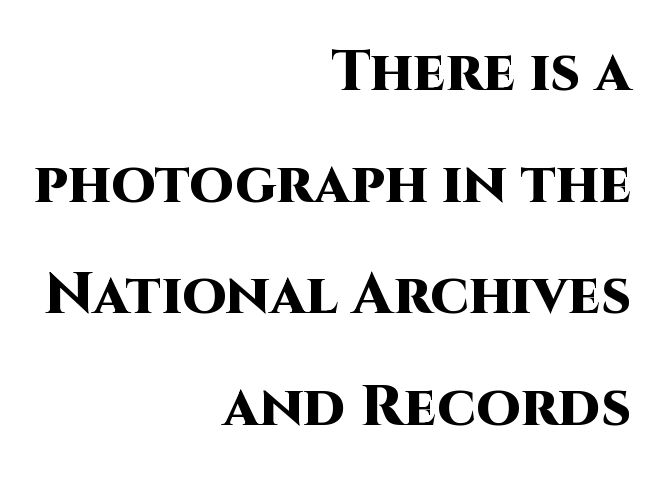
{"serif": "no", "italic": "no", "bold": "yes", "weight": "heavy", "width": "normal", "stroke_contrast": "high", "x_height": "large", "monospaced": "no", "underline": "no", "align": "right", "line_spacing": "loose", "line_spacing_ratio": 1.96, "letter_spacing": "normal", "letter_spacing_em": 0.0, "glyph_px": 57}
